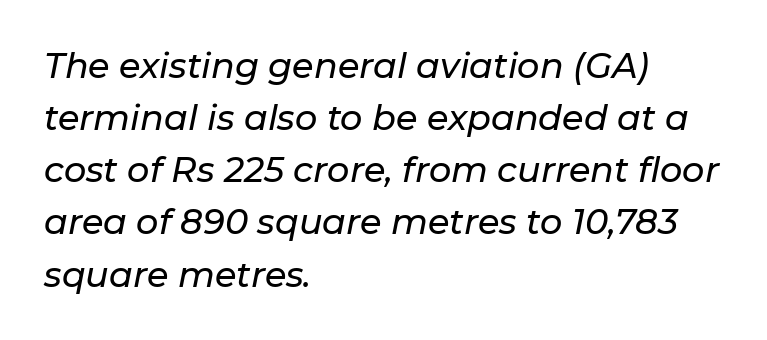
{"italic": "yes", "lean": "right", "slant_degrees": 11, "width": "normal", "stroke_contrast": "low", "x_height": "medium", "monospaced": "no", "underline": "no", "align": "left", "line_spacing": "normal", "line_spacing_ratio": 1.49, "letter_spacing": "normal", "letter_spacing_em": 0.0, "glyph_px": 35}
